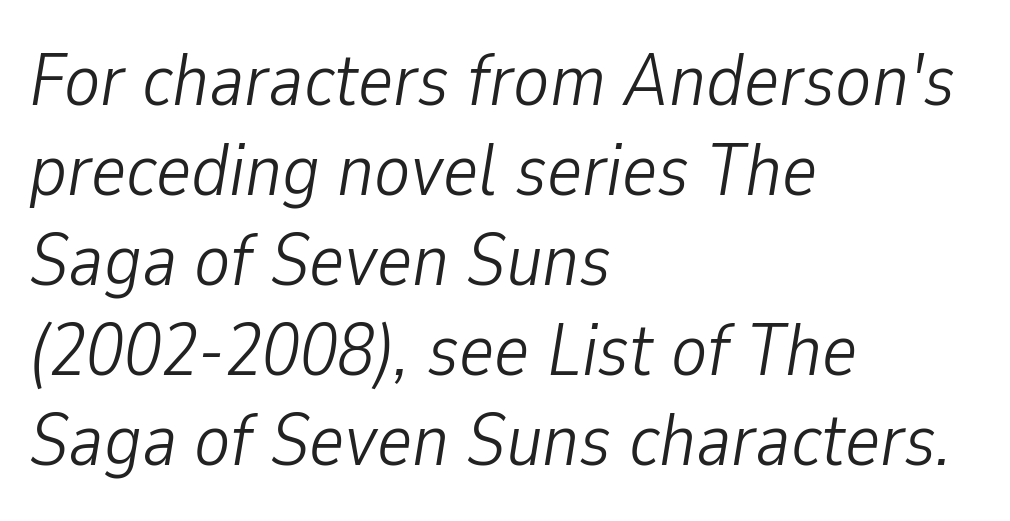
{"italic": "yes", "lean": "right", "slant_degrees": 9, "bold": "no", "weight": "light", "width": "condensed", "stroke_contrast": "low", "x_height": "medium", "monospaced": "no", "underline": "no", "align": "left", "line_spacing_ratio": 1.2, "letter_spacing": "normal", "letter_spacing_em": 0.0, "glyph_px": 75}
